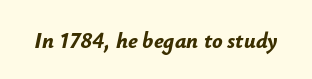
Plain, unruled lines of type. Nobody touched the tracking dial on this one. Each glyph is drawn with heavy, bold strokes. The typography opts for an oblique posture over an upright one.
